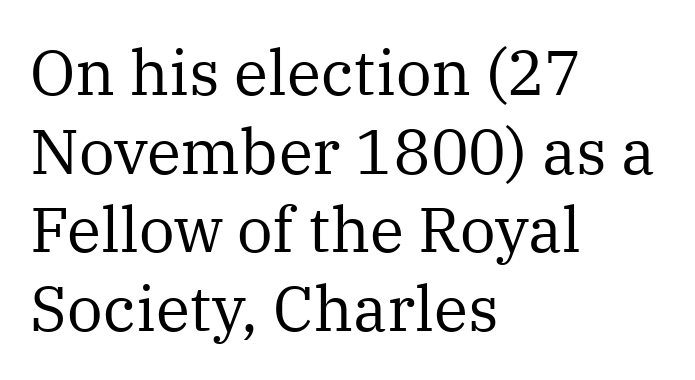
The image shows 63 px regular-weight serif type, upright; set left-aligned, normal line spacing (1.25x), normal letter spacing, not underlined; medium stroke contrast and a medium x-height.
